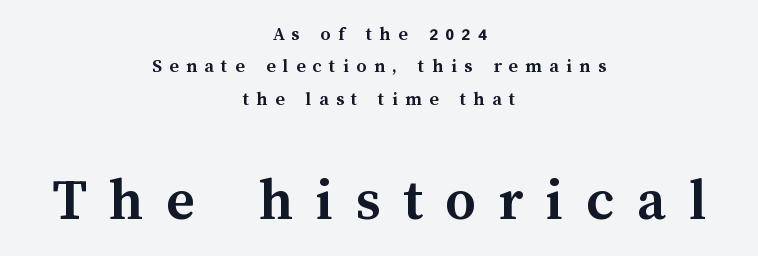
The image shows 61 px semibold type, upright; set centered, normal line spacing (1.62x), unusually wide letter spacing (+0.37 em), not underlined; the second (bottom) block is 3.05x larger; medium stroke contrast and a medium x-height.
